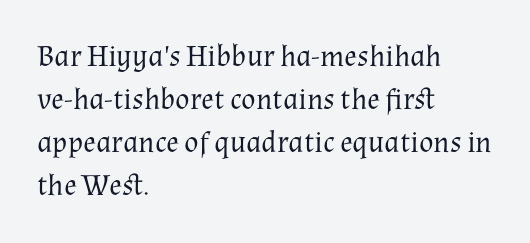
Quick note: underline off. The font is comparable to plain body text, perhaps lighter. Does the type have serifs? Yes, each stem ends in a small foot. The face used here is proportionally spaced, like ordinary book or web type. Look at the tracking — it's just the regular setting, nothing added. The rendering uses a moderate line-height, typical for paragraphs.
